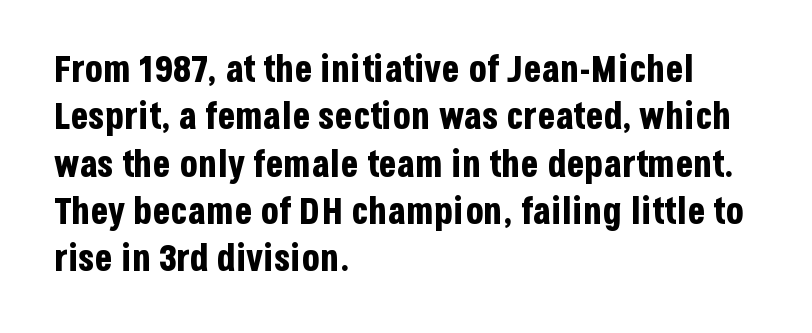
Q: Is the text bold? A: Yes.
Q: Is the text italic (slanted)? A: No, it is upright.
Q: Is the typeface a serif or a sans-serif typeface? A: Sans-serif.
Q: Is the text underlined? A: No.
Q: How is the paragraph aligned? A: Left-aligned.
Q: Is the spacing between letters normal or unusually wide? A: Normal.
Q: Is the spacing between lines tight, normal or loose? A: Normal.
Q: Width (condensed, normal, or wide)? A: Condensed.
Q: Stroke contrast? A: Low.
Q: x-height? A: Large.
Q: Monospaced? A: No.
